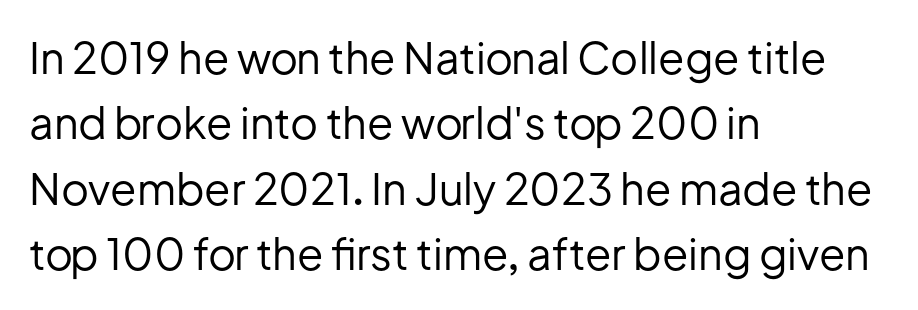
Q: Is the text bold? A: No.
Q: Is the text italic (slanted)? A: No, it is upright.
Q: Is the typeface a serif or a sans-serif typeface? A: Sans-serif.
Q: Is the text underlined? A: No.
Q: How is the paragraph aligned? A: Left-aligned.
Q: Is the spacing between letters normal or unusually wide? A: Normal.
Q: Is the spacing between lines tight, normal or loose? A: Normal.
Q: Width (condensed, normal, or wide)? A: Normal.
Q: Stroke contrast? A: Low.
Q: x-height? A: Medium.
Q: Monospaced? A: No.
